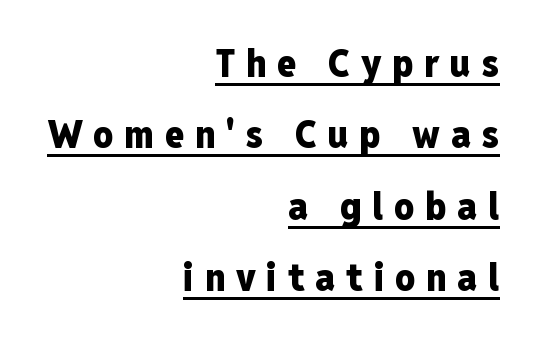
This is the regular roman posture of the typeface. The passage shown is emphatically bold. Visually the block forms a straight wall on the right and a jagged coastline on the left. Display-style spreading of the glyphs; the letterfit is very open. Think of a printed novel: that variable character pitch is what you see here. In terms of letterform style, serifs are entirely absent.
